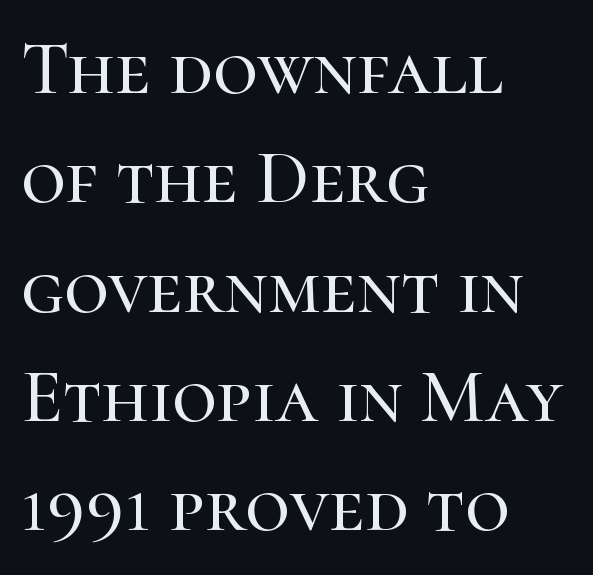
The image shows 77 px serif type, upright; set left-aligned, normal line spacing (1.42x), normal letter spacing, not underlined; high stroke contrast and a medium x-height.
